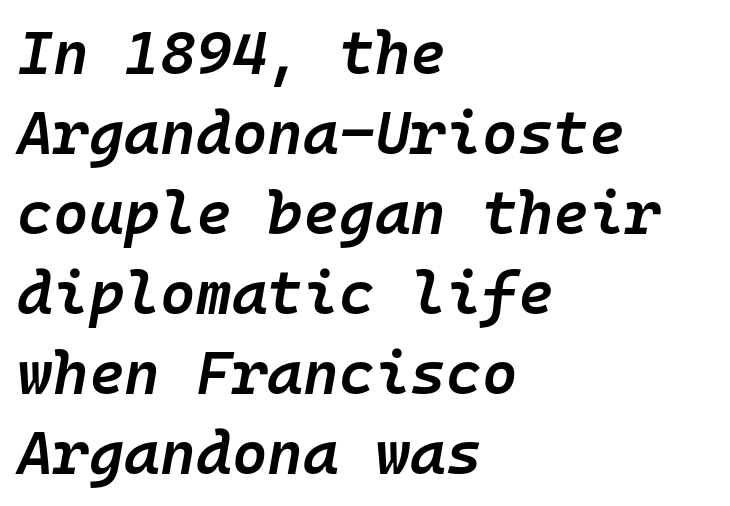
The image shows 61 px semibold type, italic (leaning right), monospaced; set left-aligned, normal line spacing (1.31x), normal letter spacing, not underlined; low stroke contrast and a medium x-height.
